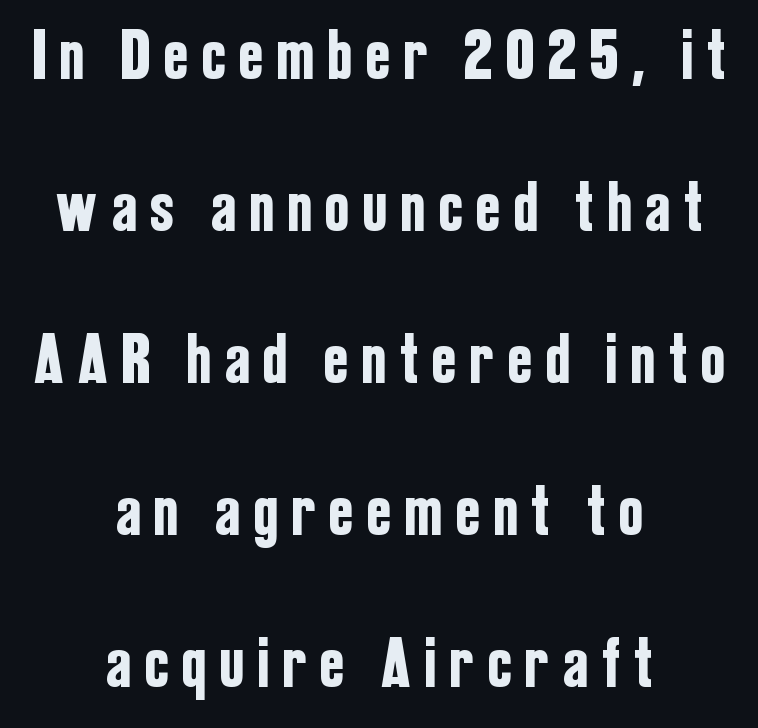
The image shows 70 px condensed sans-serif type, upright; set centered, loose line spacing (2.17x), unusually wide letter spacing (+0.21 em), not underlined; low stroke contrast and a medium x-height.
